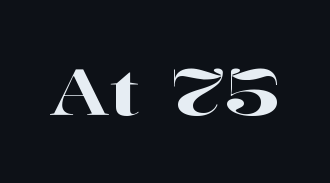
Q: Is the text italic (slanted)? A: No, it is upright.
Q: Is the typeface a serif or a sans-serif typeface? A: Serif.
Q: Is the text underlined? A: No.
Q: Is the spacing between letters normal or unusually wide? A: Normal.
Q: Width (condensed, normal, or wide)? A: Wide.
Q: Stroke contrast? A: High.
Q: x-height? A: Medium.
Q: Monospaced? A: No.
